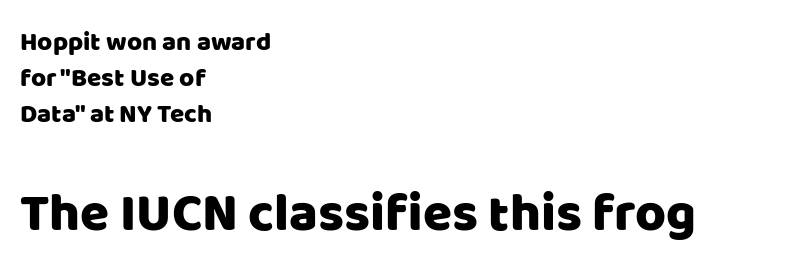
Q: Is the text italic (slanted)? A: No, it is upright.
Q: Is the typeface a serif or a sans-serif typeface? A: Sans-serif.
Q: Is the text underlined? A: No.
Q: How is the paragraph aligned? A: Left-aligned.
Q: Is the spacing between letters normal or unusually wide? A: Normal.
Q: Is the spacing between lines tight, normal or loose? A: Normal.
Q: Which block of text is set in a larger size, the first (top) or the second (bottom)? A: The second (bottom) one.
Q: Width (condensed, normal, or wide)? A: Normal.
Q: Stroke contrast? A: Low.
Q: x-height? A: Large.
Q: Monospaced? A: No.
